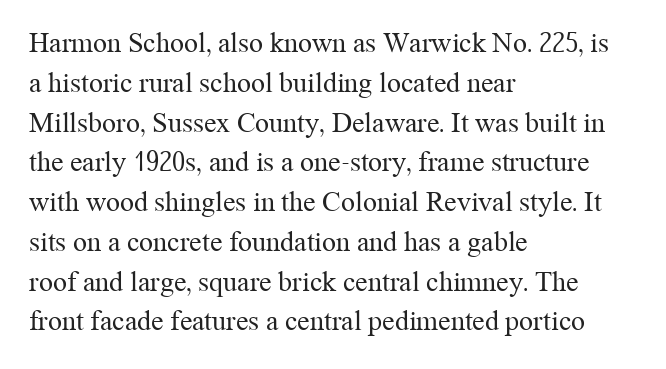
{"serif": "yes", "italic": "no", "bold": "no", "weight": "regular", "width": "normal", "stroke_contrast": "medium", "x_height": "medium", "monospaced": "no", "underline": "no", "align": "left", "line_spacing": "normal", "line_spacing_ratio": 1.42, "letter_spacing": "normal", "letter_spacing_em": 0.0, "glyph_px": 28}
